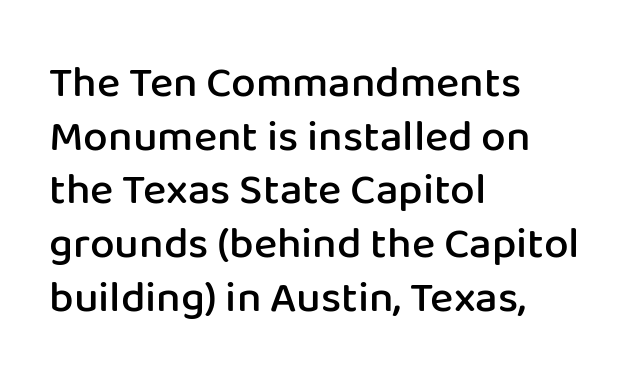
Q: Is the text bold? A: Semi-bold.
Q: Is the text italic (slanted)? A: No, it is upright.
Q: Is the typeface a serif or a sans-serif typeface? A: Sans-serif.
Q: Is the text underlined? A: No.
Q: How is the paragraph aligned? A: Left-aligned.
Q: Is the spacing between letters normal or unusually wide? A: Normal.
Q: Width (condensed, normal, or wide)? A: Normal.
Q: Stroke contrast? A: Low.
Q: x-height? A: Medium.
Q: Monospaced? A: No.
